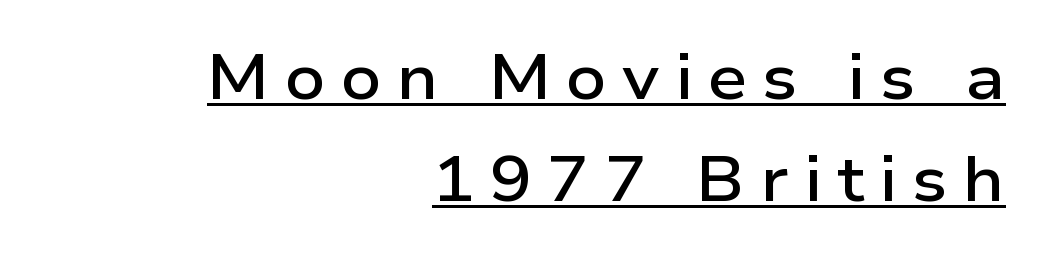
In CSS terms this would be text-align: right. Font category for this specimen: sans-serif. What's the leading like? Ordinary, nothing unusual. No italicization has been applied; the sample stays upright. A rule runs beneath these lines of type.
